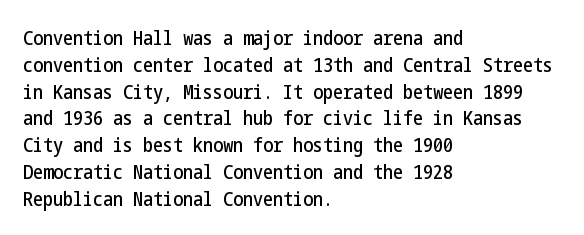
The vertical gap from one line to the next is medium. The letters sit at their default tracking, neither squeezed nor spread. A student would call this left alignment; a typographer would say flush left, rag right. Does the lettering tilt? It doesn't — this is upright.
